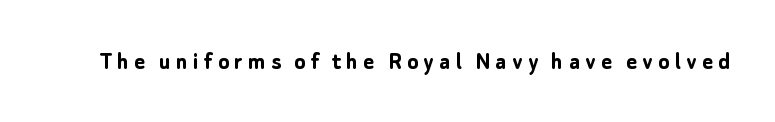
Q: Is the text bold? A: Yes.
Q: Is the text italic (slanted)? A: No, it is upright.
Q: Is the text underlined? A: No.
Q: Is the spacing between letters normal or unusually wide? A: Unusually wide.
